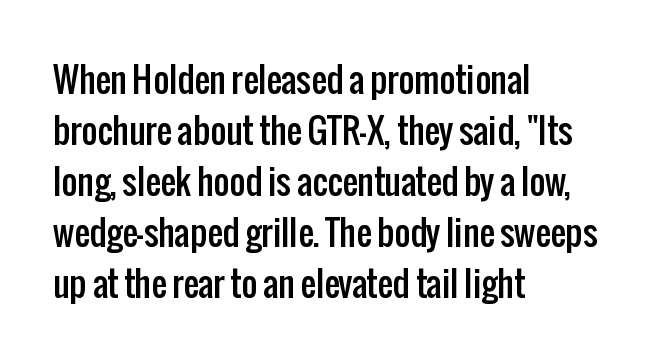
Q: Is the text italic (slanted)? A: No, it is upright.
Q: Is the typeface a serif or a sans-serif typeface? A: Sans-serif.
Q: Is the text underlined? A: No.
Q: How is the paragraph aligned? A: Left-aligned.
Q: Is the spacing between letters normal or unusually wide? A: Normal.
Q: Is the spacing between lines tight, normal or loose? A: Normal.
Q: Width (condensed, normal, or wide)? A: Condensed.
Q: Stroke contrast? A: Low.
Q: x-height? A: Medium.
Q: Monospaced? A: No.
